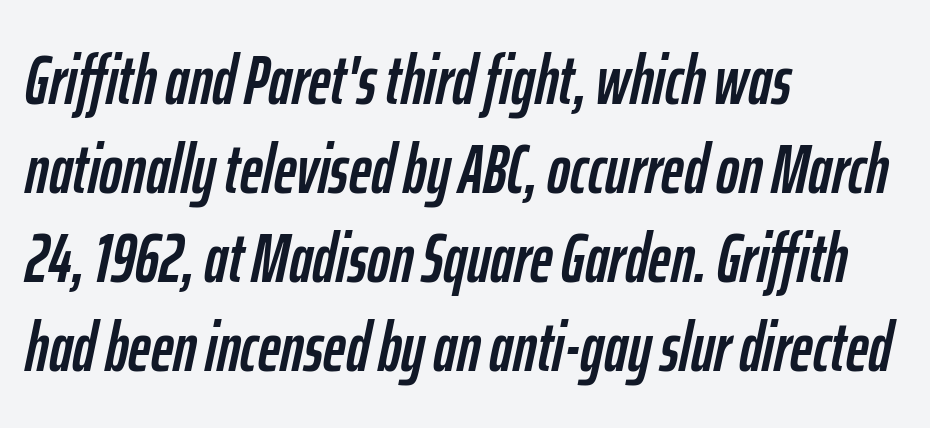
{"italic": "yes", "lean": "right", "slant_degrees": 12, "width": "condensed", "stroke_contrast": "low", "x_height": "medium", "monospaced": "no", "underline": "no", "align": "left", "line_spacing": "normal", "line_spacing_ratio": 1.29, "letter_spacing": "normal", "letter_spacing_em": 0.0, "glyph_px": 69}
